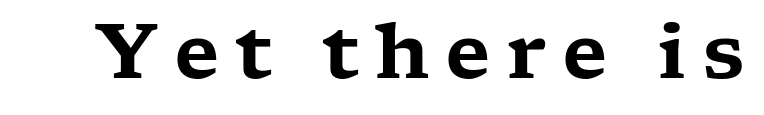
{"serif": "yes", "italic": "no", "width": "wide", "stroke_contrast": "low", "x_height": "medium", "monospaced": "no", "underline": "no", "letter_spacing": "wide", "letter_spacing_em": 0.2, "glyph_px": 76}
